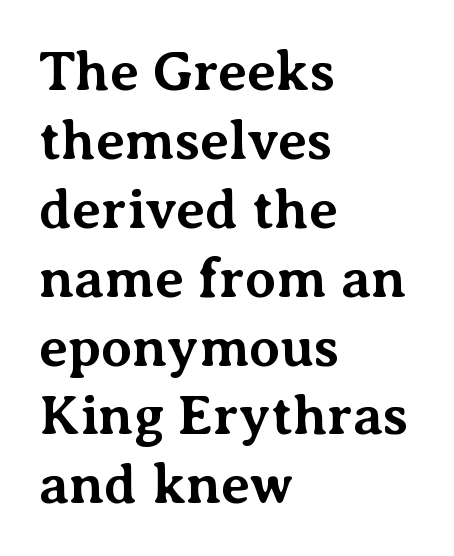
Q: Is the text bold? A: Yes.
Q: Is the text italic (slanted)? A: No, it is upright.
Q: Is the typeface a serif or a sans-serif typeface? A: Serif.
Q: Is the text underlined? A: No.
Q: How is the paragraph aligned? A: Left-aligned.
Q: Is the spacing between letters normal or unusually wide? A: Normal.
Q: Width (condensed, normal, or wide)? A: Normal.
Q: Stroke contrast? A: Medium.
Q: x-height? A: Medium.
Q: Monospaced? A: No.
